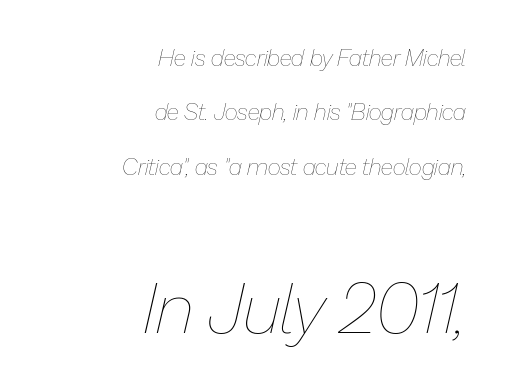
Casual observation: everything's shoved over to the right. The rendering uses a large line-height, opening up the rows. Here the designer chose a conventional face with non-uniform glyph widths. Weight: not bold — regular or lighter.
